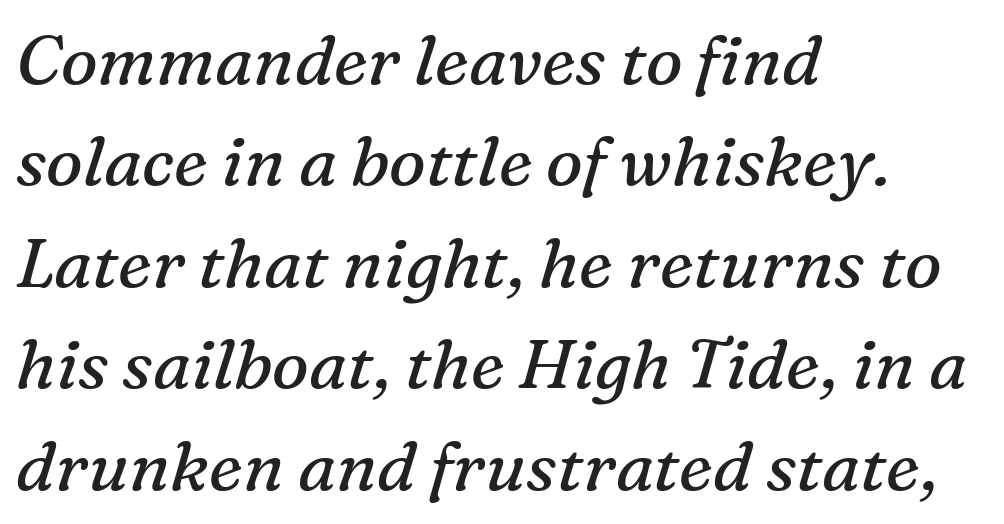
{"serif": "yes", "italic": "yes", "lean": "right", "slant_degrees": 16, "bold": "no", "weight": "regular", "width": "normal", "stroke_contrast": "medium", "x_height": "medium", "monospaced": "no", "underline": "no", "align": "left", "line_spacing": "normal", "line_spacing_ratio": 1.47, "letter_spacing": "normal", "letter_spacing_em": 0.0, "glyph_px": 69}
